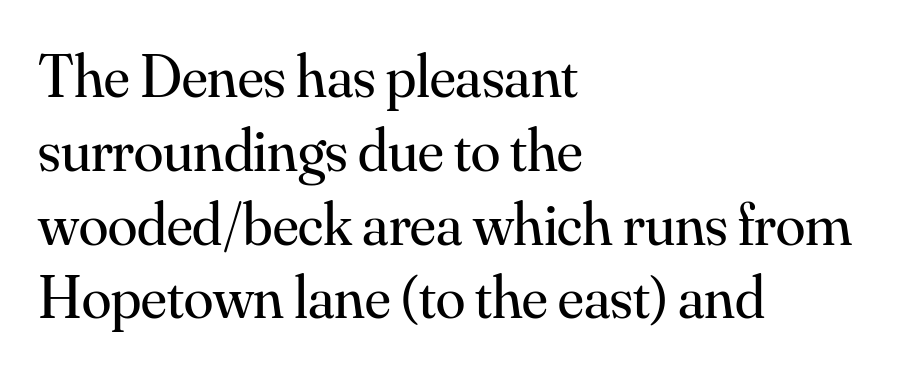
These lines are rendered in a variable-pitch font. The font's upright variant was chosen for this text. This sample uses a serif face. Unmarked baselines from the first word to the last. Where is the straight margin? On the left. Weight: regular or lighter.
